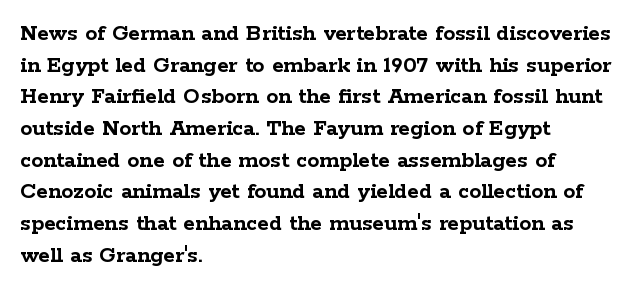
{"italic": "no", "bold": "yes", "underline": "no", "align": "left", "line_spacing": "normal", "line_spacing_ratio": 1.32, "letter_spacing": "normal", "letter_spacing_em": 0.0, "glyph_px": 24}
